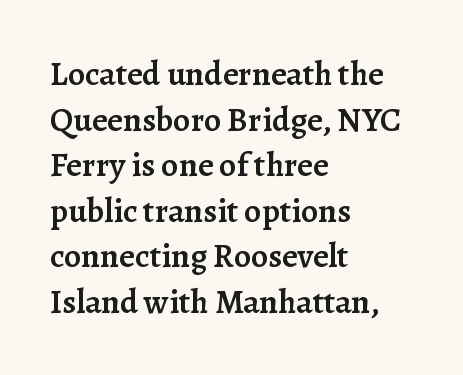
Q: Is the text bold? A: Semi-bold.
Q: Is the text italic (slanted)? A: No, it is upright.
Q: Is the typeface a serif or a sans-serif typeface? A: Serif.
Q: Is the text underlined? A: No.
Q: How is the paragraph aligned? A: Left-aligned.
Q: Is the spacing between letters normal or unusually wide? A: Normal.
Q: Is the spacing between lines tight, normal or loose? A: Normal.
Q: Width (condensed, normal, or wide)? A: Normal.
Q: Stroke contrast? A: Low.
Q: x-height? A: Medium.
Q: Monospaced? A: No.
